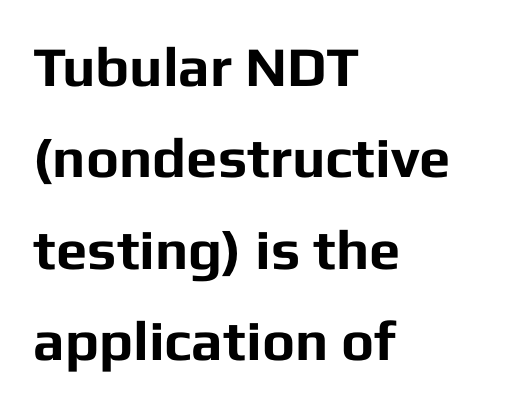
The image shows 56 px bold sans-serif type, upright; set left-aligned, normal line spacing (1.63x), normal letter spacing, not underlined; low stroke contrast and a medium x-height.
